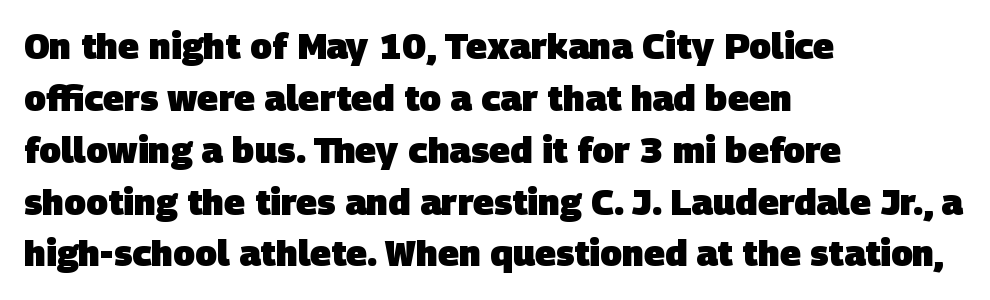
The image shows 36 px heavy sans-serif type; set left-aligned, normal line spacing (1.44x), normal letter spacing, not underlined; low stroke contrast and a large x-height.
